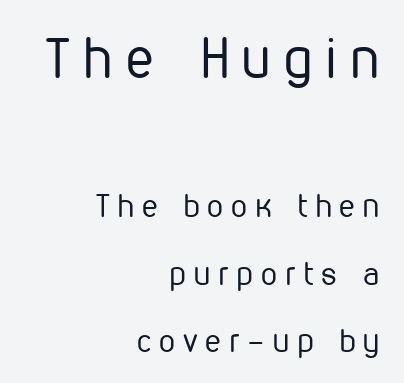
The image shows 56 px regular-weight, condensed sans-serif type, upright; set right-aligned, loose line spacing (2.1x), unusually wide letter spacing (+0.25 em), not underlined; the first (top) block is 1.75x larger; low stroke contrast and a medium x-height.
